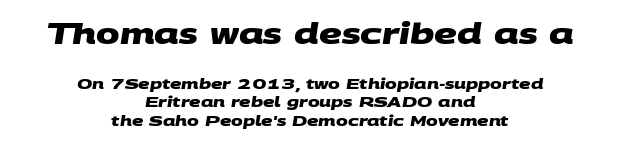
Every letter is thick-stroked: bold, no question. Examine the stroke ends and you'll find no serifs. Which margin do the lines hug? Neither — every line sits in the middle. Successive baselines arrive at the customary interval.
